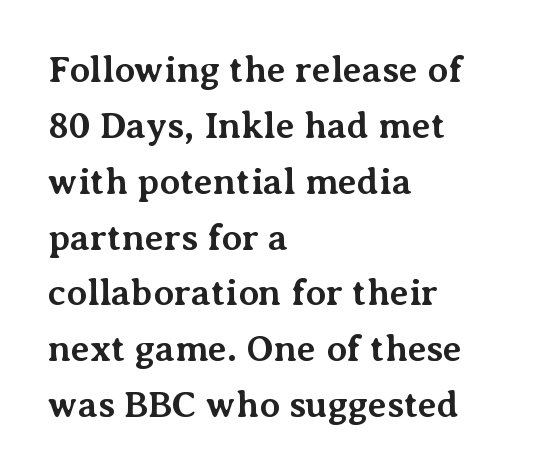
{"serif": "yes", "italic": "no", "bold": "yes", "weight": "bold", "width": "normal", "stroke_contrast": "medium", "x_height": "medium", "monospaced": "no", "underline": "no", "align": "left", "line_spacing": "normal", "line_spacing_ratio": 1.51, "letter_spacing": "normal", "letter_spacing_em": 0.0, "glyph_px": 37}
